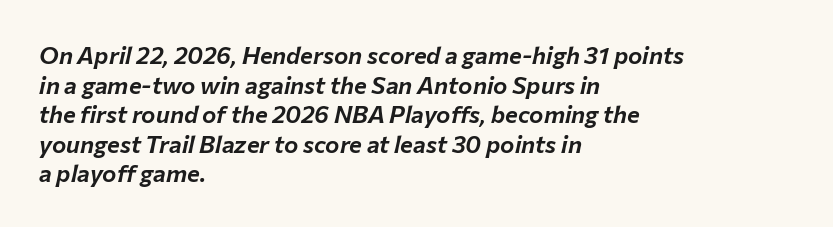
The image shows 24 px text type, italic (leaning right); set left-aligned, line spacing 1.23x, normal letter spacing, not underlined.
